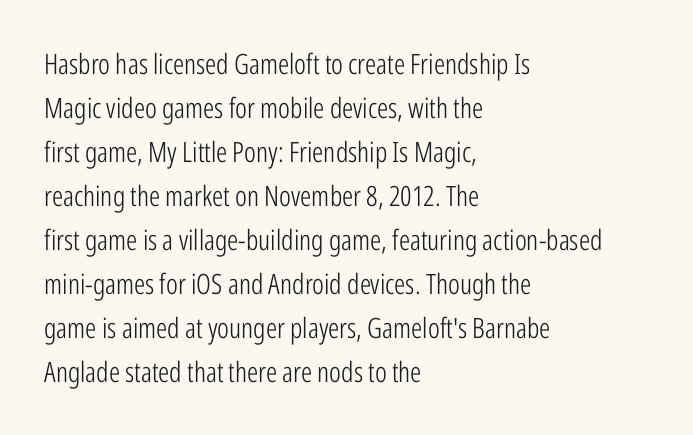
Honestly, the letter spacing is just normal — you wouldn't notice it. The specimen reads as upright at a glance. The leading is moderate, giving the passage an even texture. Varying glyph widths throughout — classic text-font behaviour. One-word summary of the alignment: left.
